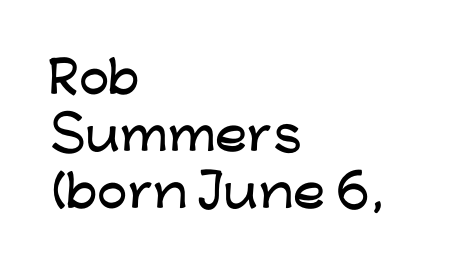
The leading is moderate, giving the passage an even texture. Any mark beneath the type? The region is blank. The face used here is a sans, in the tradition of grotesques and geometrics. Does the copy run flush right? No — it runs flush left. Is this a fixed-width face? No — the glyphs have proportional, varying widths.
